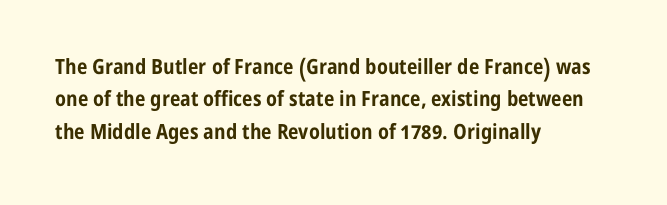
Unlike italic type, these characters show no tilt at all. Line starts are locked; line ends wander. Characters follow at the spacing the type designer built in. On the weight axis this lands at bold, roughly 700. The passage shown is not underscored anywhere.
